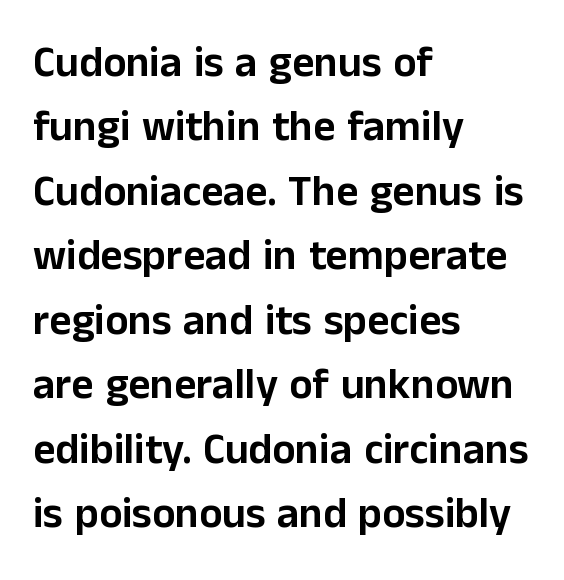
{"serif": "no", "italic": "no", "width": "normal", "stroke_contrast": "low", "x_height": "medium", "monospaced": "no", "underline": "no", "align": "left", "line_spacing": "normal", "line_spacing_ratio": 1.5, "letter_spacing": "normal", "letter_spacing_em": 0.0, "glyph_px": 43}
